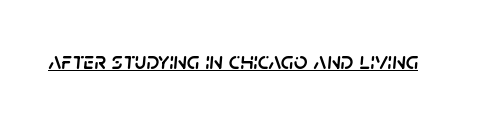
The image shows 24 px text type, italic (leaning right); set normal letter spacing, underlined.
